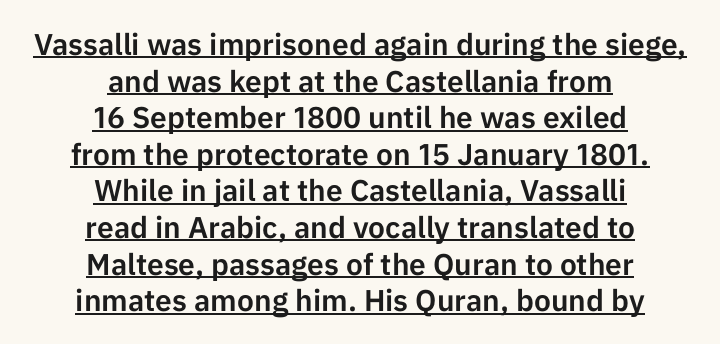
It's the straight-up-and-down kind of type. The face used here is a sans, in the tradition of grotesques and geometrics. These characters rest on top of a visible drawn line. Varying glyph widths throughout — classic text-font behaviour. A student would call this center alignment; a typographer would say set centered. What stands out about the letter spacing? Nothing — it is the standard amount.
